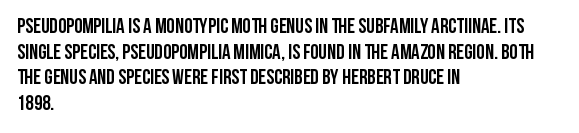
{"italic": "no", "bold": "yes", "underline": "no", "align": "left", "line_spacing_ratio": 1.22, "letter_spacing": "normal", "letter_spacing_em": 0.0, "glyph_px": 21}
